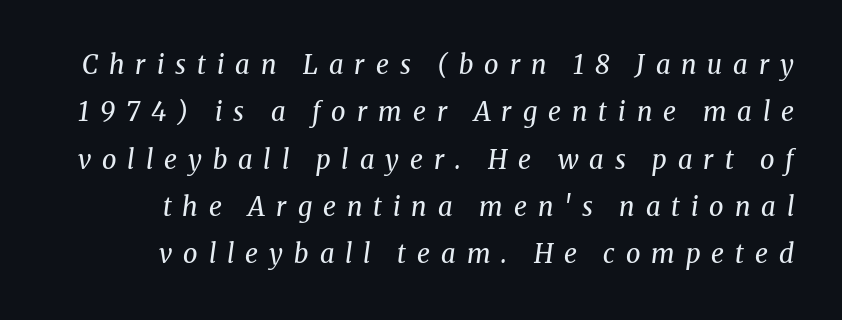
Q: Is the text bold? A: No.
Q: Is the text italic (slanted)? A: Yes, it leans right by about 8 degrees.
Q: Is the text underlined? A: No.
Q: Is the spacing between letters normal or unusually wide? A: Unusually wide.
